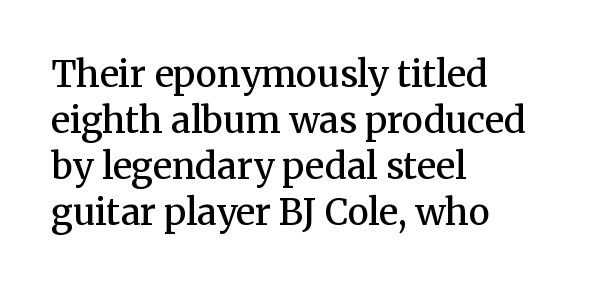
{"serif": "yes", "italic": "no", "bold": "semi", "weight": "semibold", "width": "normal", "stroke_contrast": "medium", "x_height": "medium", "monospaced": "no", "underline": "no", "align": "left", "line_spacing": "normal", "line_spacing_ratio": 1.28, "letter_spacing": "normal", "letter_spacing_em": 0.0, "glyph_px": 36}
